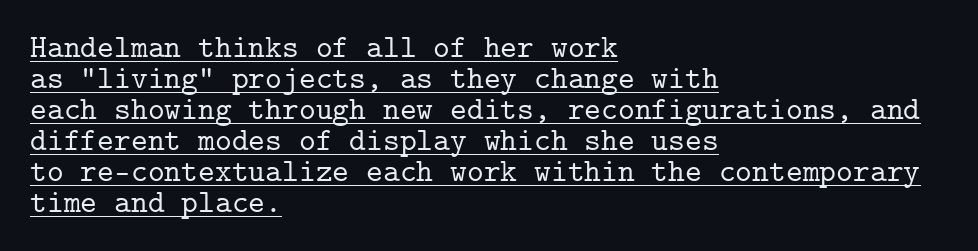
To sum up the face: it has serifs. The lettering is marked with a stroke running underneath it. Look at the tracking — it's just the regular setting, nothing added. The rendering uses typewriter-style spacing with identical character cells.
